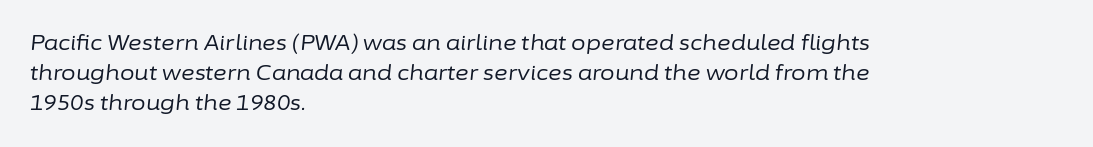
The baseline area is clear. Quick note: interline space is typical. Default kerning and tracking; the words read as compact shapes. The typesetter chose a ragged-right arrangement here. The lettering tilts uniformly, giving the passage an italic look. The characters are drawn with everyday or finer stroke widths.
